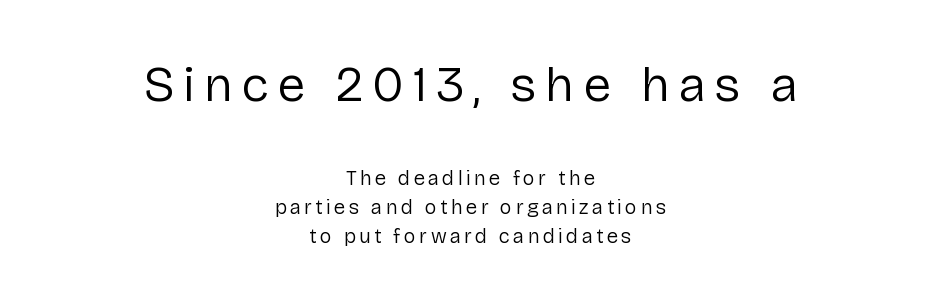
Q: Is the text bold? A: No.
Q: Is the text italic (slanted)? A: No, it is upright.
Q: Is the typeface a serif or a sans-serif typeface? A: Sans-serif.
Q: Is the text underlined? A: No.
Q: How is the paragraph aligned? A: Centered.
Q: Is the spacing between lines tight, normal or loose? A: Normal.
Q: Which block of text is set in a larger size, the first (top) or the second (bottom)? A: The first (top) one.
Q: Width (condensed, normal, or wide)? A: Normal.
Q: Stroke contrast? A: Low.
Q: x-height? A: Medium.
Q: Monospaced? A: No.
